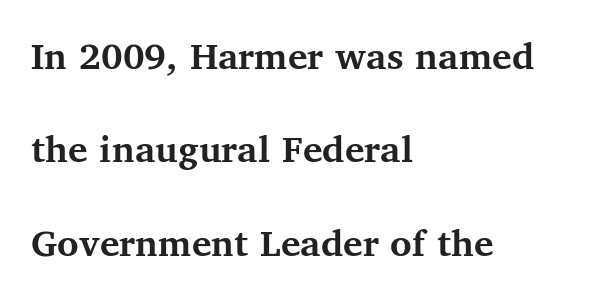
Q: Is the text bold? A: Yes.
Q: Is the text italic (slanted)? A: No, it is upright.
Q: Is the typeface a serif or a sans-serif typeface? A: Serif.
Q: Is the text underlined? A: No.
Q: How is the paragraph aligned? A: Left-aligned.
Q: Is the spacing between letters normal or unusually wide? A: Normal.
Q: Is the spacing between lines tight, normal or loose? A: Loose.
Q: Width (condensed, normal, or wide)? A: Normal.
Q: Stroke contrast? A: Medium.
Q: x-height? A: Medium.
Q: Monospaced? A: No.
